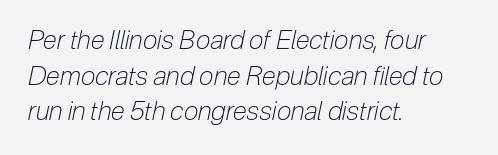
Does the leading feel generous? No, just average. Short note: letters normally spaced. The face looks like a standard text weight, possibly lighter. Short and long lines alike share a common starting point at left. A bare baseline throughout the passage.
